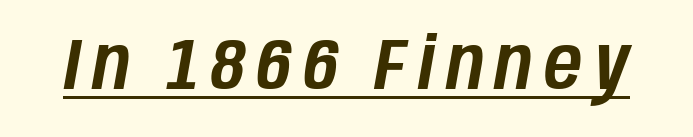
The lettering tilts uniformly, giving the passage an italic look. A typesetter would call this proportional, since set widths differ per character. Every word sits above its own underline.
